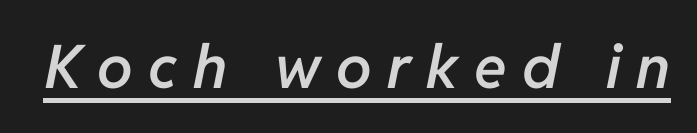
The image shows 60 px semibold type, italic (leaning right); set unusually wide letter spacing (+0.26 em), underlined; low stroke contrast and a medium x-height.
